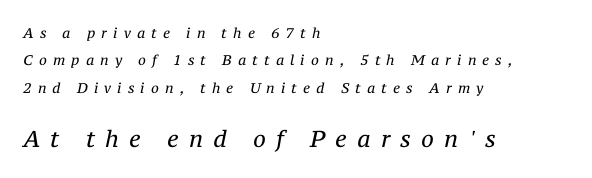
Q: Is the text bold? A: No.
Q: Is the text italic (slanted)? A: Yes, it leans right by about 12 degrees.
Q: Is the text underlined? A: No.
Q: How is the paragraph aligned? A: Left-aligned.
Q: Is the spacing between letters normal or unusually wide? A: Unusually wide.
Q: Is the spacing between lines tight, normal or loose? A: Loose.
Q: Which block of text is set in a larger size, the first (top) or the second (bottom)? A: The second (bottom) one.
